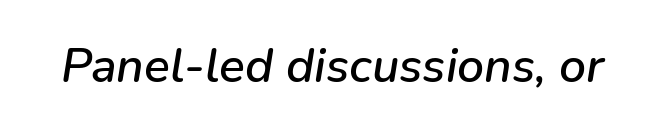
{"italic": "yes", "lean": "right", "slant_degrees": 9, "width": "normal", "stroke_contrast": "low", "x_height": "medium", "monospaced": "no", "underline": "no", "letter_spacing": "normal", "letter_spacing_em": 0.0, "glyph_px": 48}
